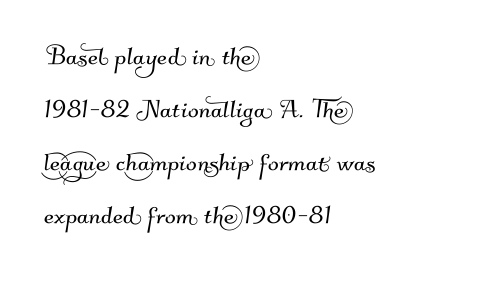
The image shows 32 px sans-serif type; set left-aligned, normal line spacing (1.66x), normal letter spacing, not underlined; medium stroke contrast and a small x-height.
